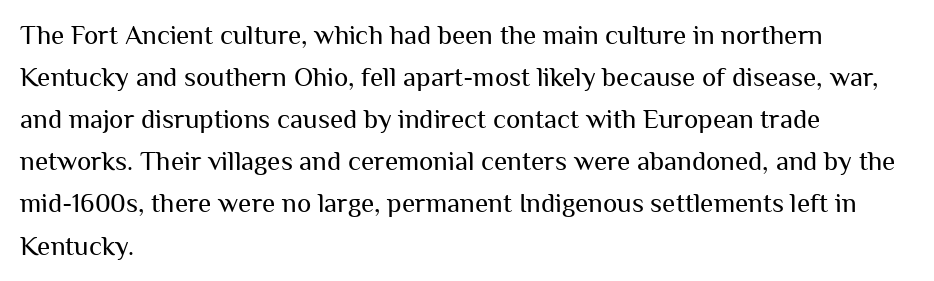
The image shows 27 px text type, upright; set left-aligned, normal line spacing (1.56x), normal letter spacing, not underlined.
